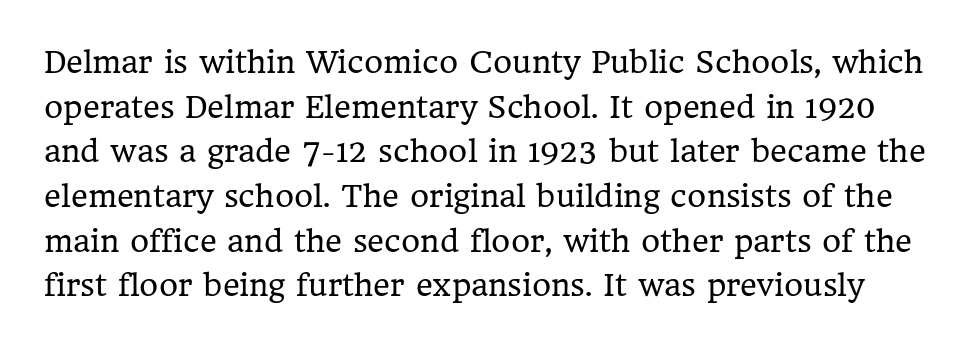
The image shows 29 px regular-weight serif type, upright; set normal line spacing (1.54x), normal letter spacing, not underlined; low stroke contrast and a medium x-height.
